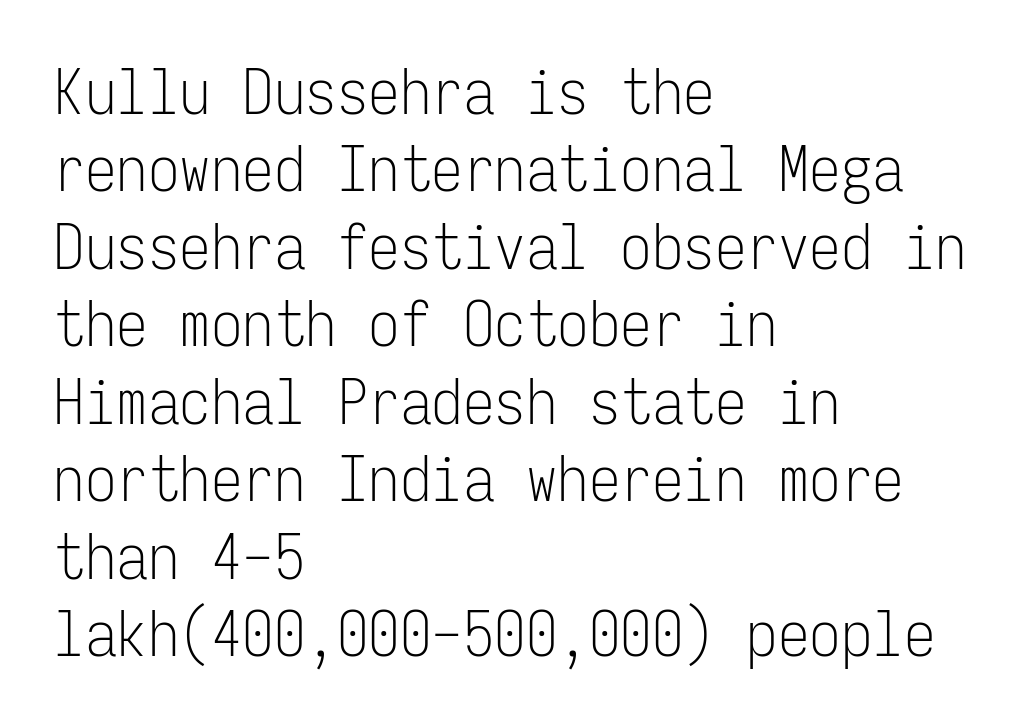
The image shows 63 px light, condensed sans-serif type, upright, monospaced; set left-aligned, line spacing 1.23x, normal letter spacing, not underlined; low stroke contrast and a medium x-height.
